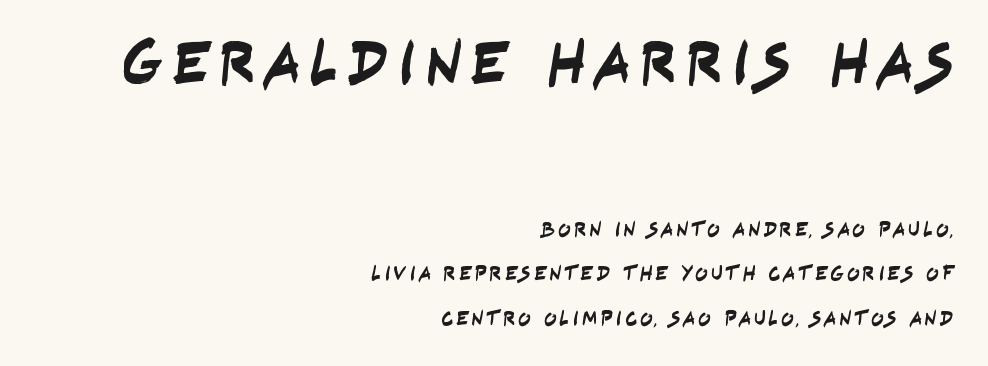
Q: Is the typeface a serif or a sans-serif typeface? A: Sans-serif.
Q: Is the text underlined? A: No.
Q: How is the paragraph aligned? A: Right-aligned.
Q: Is the spacing between lines tight, normal or loose? A: Loose.
Q: Which block of text is set in a larger size, the first (top) or the second (bottom)? A: The first (top) one.
Q: Width (condensed, normal, or wide)? A: Condensed.
Q: Stroke contrast? A: Low.
Q: x-height? A: Large.
Q: Monospaced? A: No.
